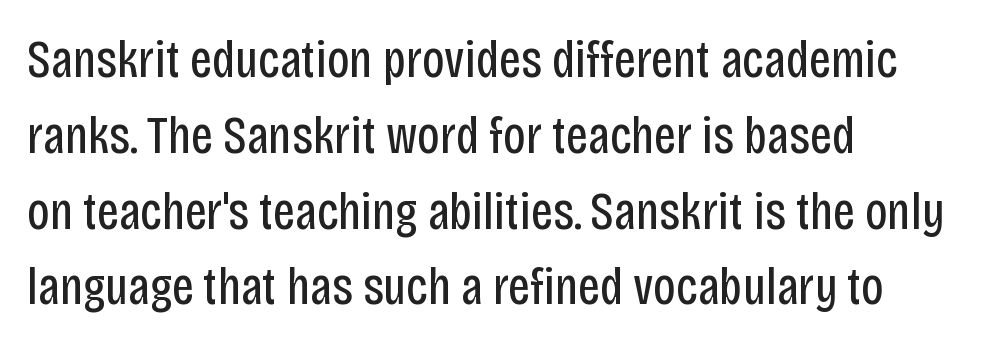
The image shows 53 px regular-weight, condensed sans-serif type, upright; set left-aligned, normal line spacing (1.43x), normal letter spacing, not underlined; low stroke contrast and a large x-height.
